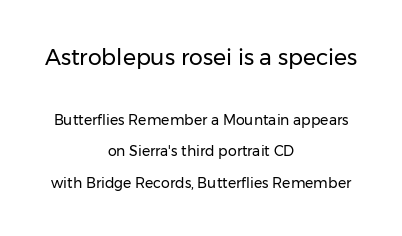
Q: Is the text bold? A: No.
Q: Is the text italic (slanted)? A: No, it is upright.
Q: Is the text underlined? A: No.
Q: How is the paragraph aligned? A: Centered.
Q: Is the spacing between letters normal or unusually wide? A: Normal.
Q: Is the spacing between lines tight, normal or loose? A: Loose.
Q: Which block of text is set in a larger size, the first (top) or the second (bottom)? A: The first (top) one.
